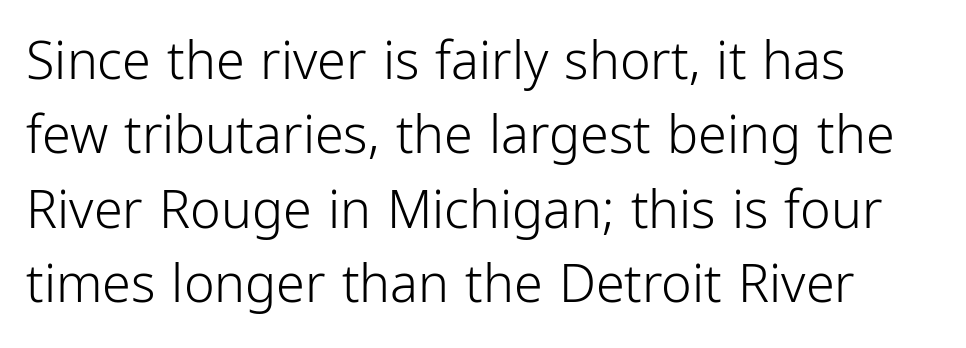
{"serif": "no", "italic": "no", "bold": "no", "weight": "light", "width": "condensed", "stroke_contrast": "low", "x_height": "medium", "monospaced": "no", "underline": "no", "align": "left", "line_spacing": "normal", "line_spacing_ratio": 1.43, "letter_spacing": "normal", "letter_spacing_em": 0.0, "glyph_px": 52}
